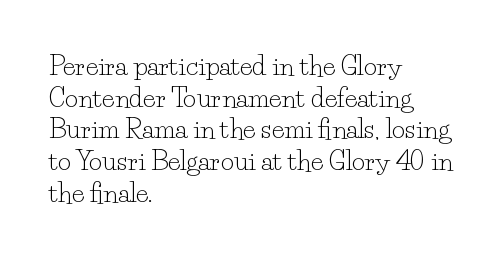
Q: Is the text bold? A: No.
Q: Is the text italic (slanted)? A: No, it is upright.
Q: Is the text underlined? A: No.
Q: How is the paragraph aligned? A: Left-aligned.
Q: Is the spacing between letters normal or unusually wide? A: Normal.
